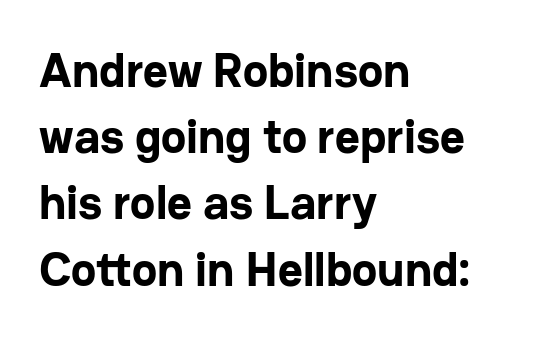
Here the designer chose a conventional face with non-uniform glyph widths. Inter-character spacing is left at the font's built-in metrics. The gap between lines stays unmarked. The rendering uses a bold face; every stroke is thick and dark.
